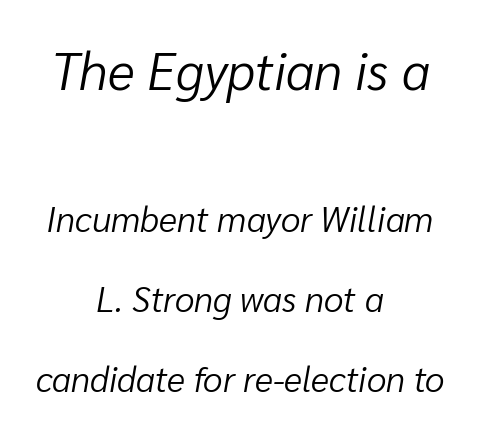
Q: Is the text bold? A: No.
Q: Is the text italic (slanted)? A: Yes, it leans right by about 10 degrees.
Q: Is the text underlined? A: No.
Q: How is the paragraph aligned? A: Centered.
Q: Is the spacing between letters normal or unusually wide? A: Normal.
Q: Is the spacing between lines tight, normal or loose? A: Loose.
Q: Which block of text is set in a larger size, the first (top) or the second (bottom)? A: The first (top) one.
Q: Width (condensed, normal, or wide)? A: Normal.
Q: Stroke contrast? A: Low.
Q: x-height? A: Medium.
Q: Monospaced? A: No.
